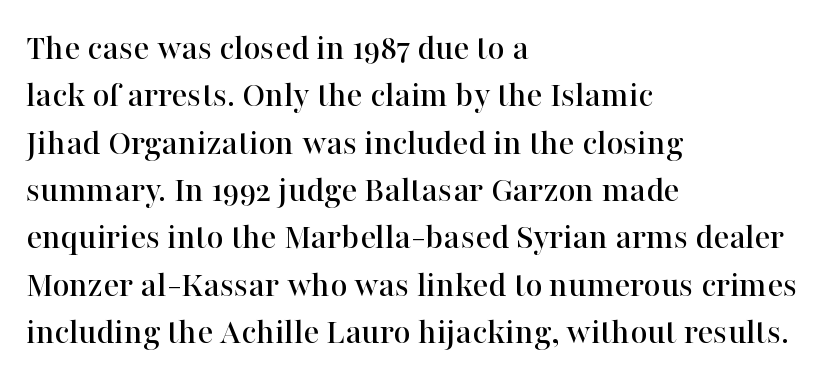
{"serif": "yes", "italic": "no", "width": "normal", "stroke_contrast": "high", "x_height": "medium", "monospaced": "no", "underline": "no", "align": "left", "line_spacing": "normal", "line_spacing_ratio": 1.28, "letter_spacing": "normal", "letter_spacing_em": 0.0, "glyph_px": 37}
